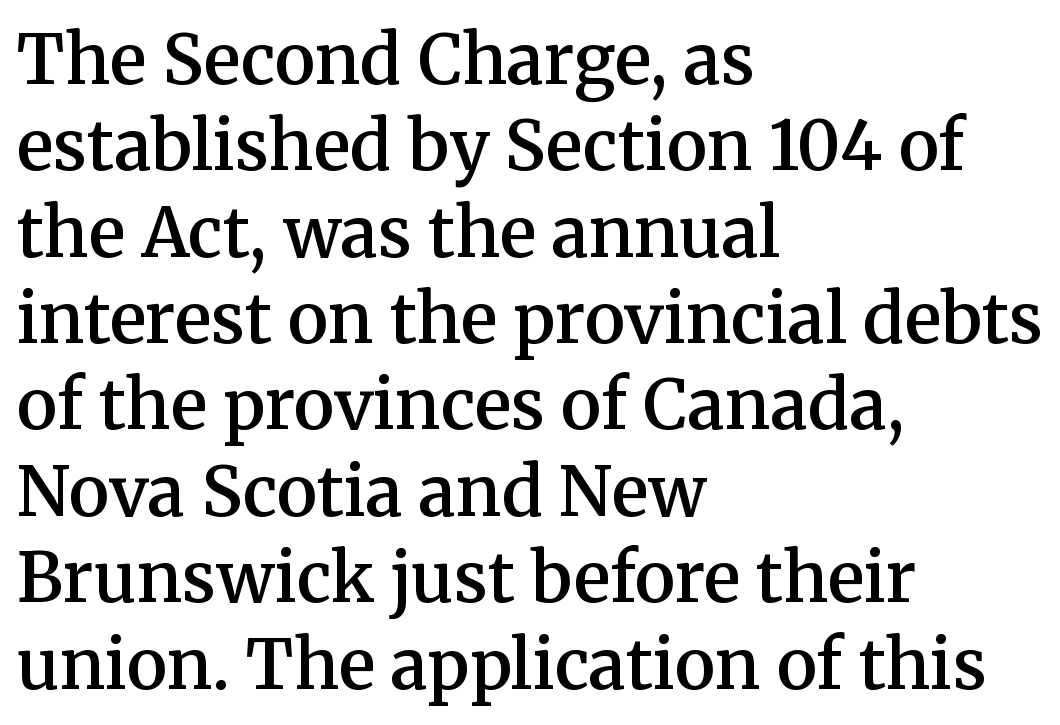
Q: Is the text bold? A: Semi-bold.
Q: Is the text italic (slanted)? A: No, it is upright.
Q: Is the typeface a serif or a sans-serif typeface? A: Serif.
Q: Is the text underlined? A: No.
Q: How is the paragraph aligned? A: Left-aligned.
Q: Is the spacing between letters normal or unusually wide? A: Normal.
Q: Is the spacing between lines tight, normal or loose? A: Normal.
Q: Width (condensed, normal, or wide)? A: Normal.
Q: Stroke contrast? A: Medium.
Q: x-height? A: Medium.
Q: Monospaced? A: No.
